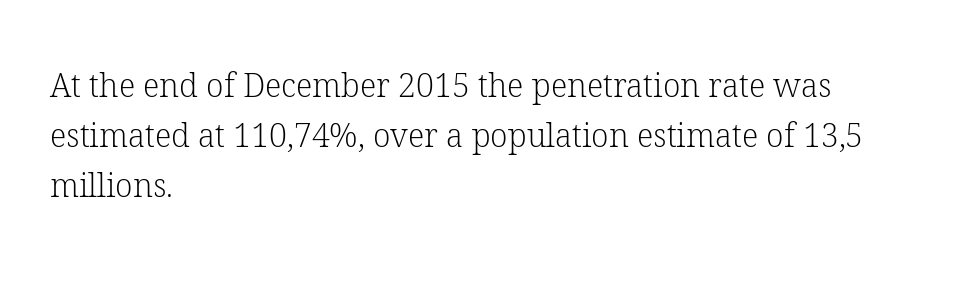
Q: Is the text bold? A: No.
Q: Is the text italic (slanted)? A: No, it is upright.
Q: Is the typeface a serif or a sans-serif typeface? A: Serif.
Q: Is the text underlined? A: No.
Q: How is the paragraph aligned? A: Left-aligned.
Q: Is the spacing between letters normal or unusually wide? A: Normal.
Q: Is the spacing between lines tight, normal or loose? A: Normal.
Q: Width (condensed, normal, or wide)? A: Normal.
Q: Stroke contrast? A: Low.
Q: x-height? A: Medium.
Q: Monospaced? A: No.
